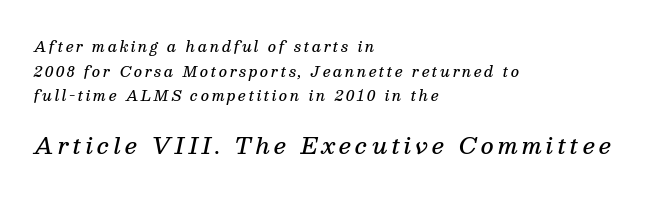
{"italic": "yes", "lean": "right", "slant_degrees": 13, "bold": "semi", "underline": "no", "align": "left", "line_spacing_ratio": 1.76, "larger_block": "second", "size_ratio": 1.57, "glyph_px": 22}
